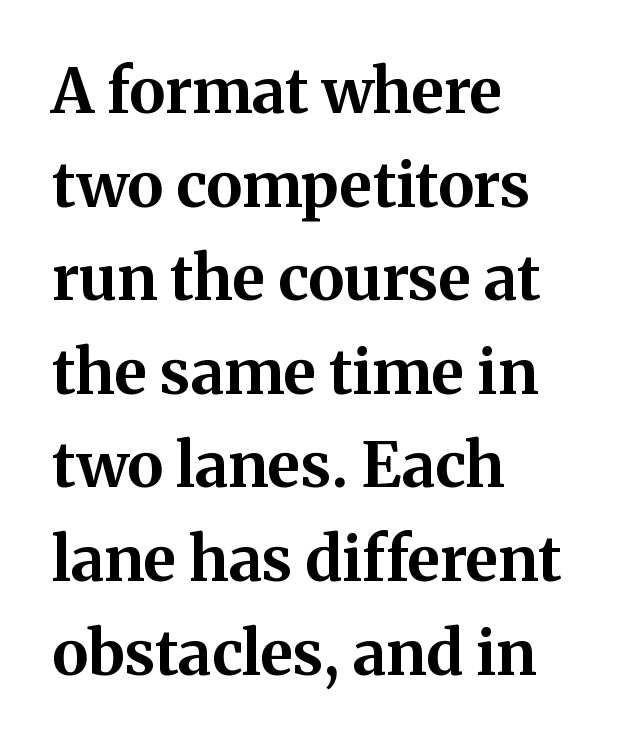
The image shows 62 px bold serif type, upright; set left-aligned, normal line spacing (1.51x), normal letter spacing, not underlined; medium stroke contrast and a medium x-height.
